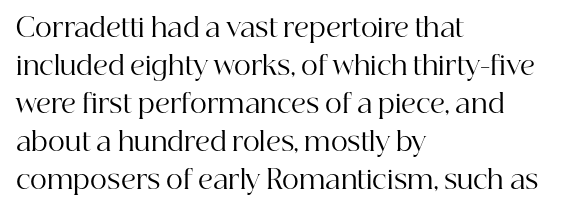
Q: Is the text bold? A: No.
Q: Is the text italic (slanted)? A: No, it is upright.
Q: Is the text underlined? A: No.
Q: How is the paragraph aligned? A: Left-aligned.
Q: Is the spacing between letters normal or unusually wide? A: Normal.
Q: Is the spacing between lines tight, normal or loose? A: Normal.
